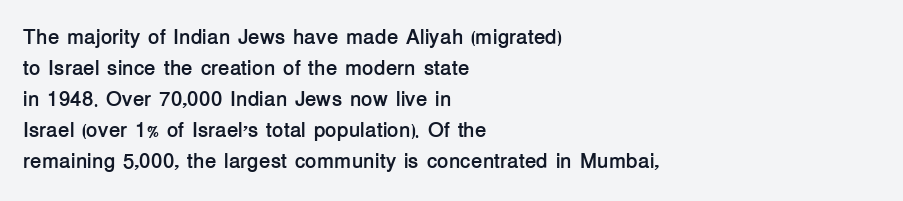
These lines keep a tight, regular rhythm from letter to letter. The typesetting leans heavy: a genuine bold. Line beginnings align vertically; line endings do not. If you drew a line through each stem, it would be perfectly vertical. Letters rest on an invisible, unmarked baseline.
